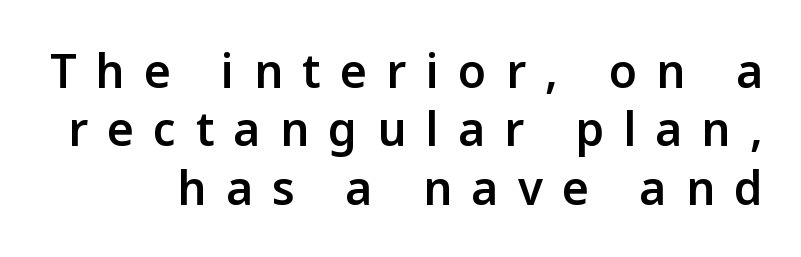
{"serif": "no", "italic": "no", "bold": "semi", "weight": "semibold", "width": "normal", "stroke_contrast": "low", "x_height": "medium", "monospaced": "no", "underline": "no", "line_spacing": "normal", "line_spacing_ratio": 1.27, "letter_spacing": "wide", "letter_spacing_em": 0.42, "glyph_px": 46}
